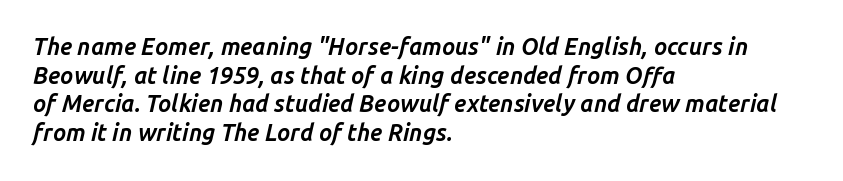
{"italic": "yes", "lean": "right", "slant_degrees": 14, "bold": "yes", "underline": "no", "align": "left", "line_spacing": "normal", "line_spacing_ratio": 1.25, "letter_spacing": "normal", "letter_spacing_em": 0.0, "glyph_px": 23}
